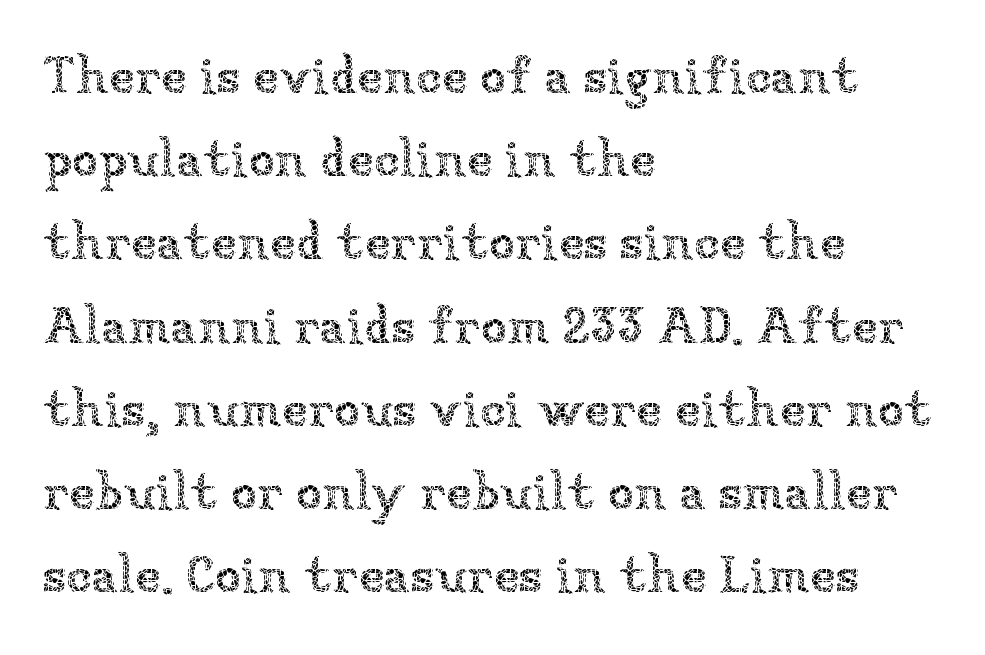
{"italic": "no", "bold": "no", "weight": "thin", "width": "normal", "stroke_contrast": "low", "x_height": "medium", "monospaced": "no", "underline": "no", "align": "left", "line_spacing": "normal", "line_spacing_ratio": 1.57, "letter_spacing": "normal", "letter_spacing_em": 0.0, "glyph_px": 53}
